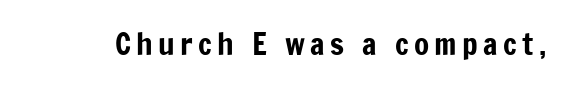
The passage shown is not underscored anywhere. Varying glyph widths throughout — classic text-font behaviour. You can tell from the bare stems that sans-serif type was used. The letters stand upright; this is a roman face.
